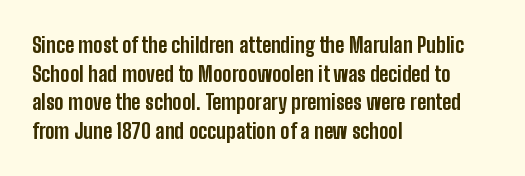
The image shows 21 px bold type, upright; set left-aligned, normal line spacing (1.36x), normal letter spacing, not underlined.
